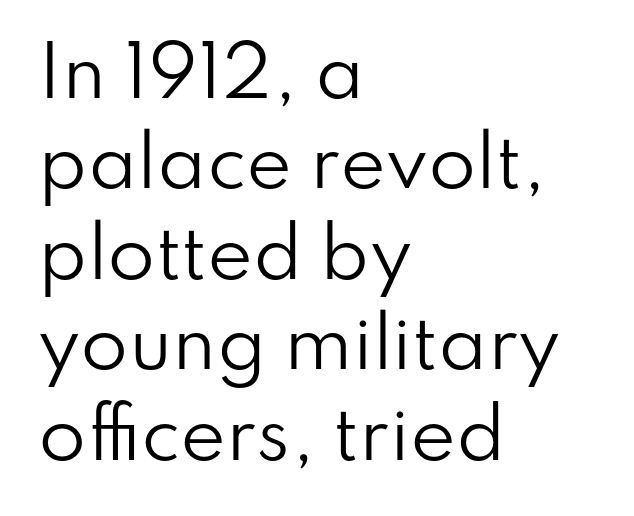
The image shows 69 px regular-weight sans-serif type, upright; set left-aligned, normal line spacing (1.31x), normal letter spacing, not underlined; low stroke contrast and a small x-height.
